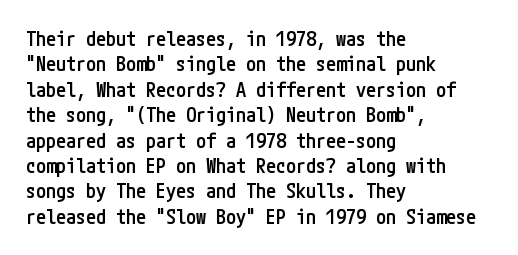
Q: Is the text bold? A: Semi-bold.
Q: Is the text italic (slanted)? A: No, it is upright.
Q: Is the text underlined? A: No.
Q: How is the paragraph aligned? A: Left-aligned.
Q: Is the spacing between letters normal or unusually wide? A: Normal.
Q: Is the spacing between lines tight, normal or loose? A: Normal.
